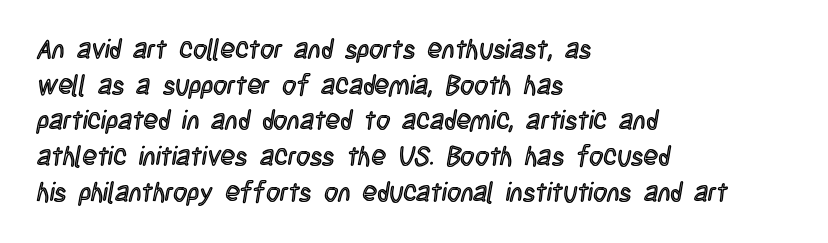
{"underline": "no", "align": "left", "line_spacing": "normal", "line_spacing_ratio": 1.32, "letter_spacing": "normal", "letter_spacing_em": 0.0, "glyph_px": 27}
